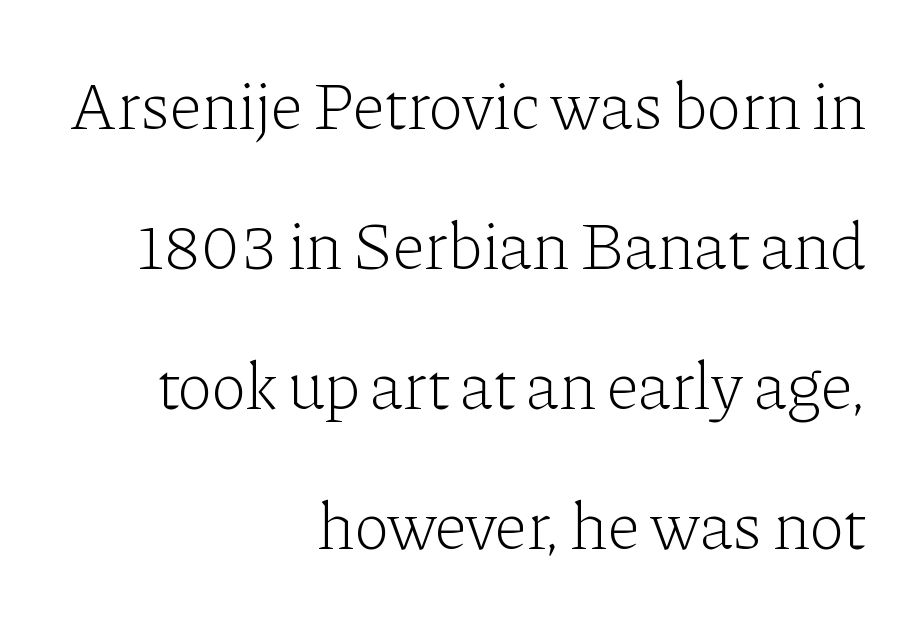
{"serif": "yes", "italic": "no", "bold": "no", "weight": "light", "width": "normal", "stroke_contrast": "low", "x_height": "medium", "monospaced": "no", "underline": "no", "align": "right", "line_spacing": "loose", "line_spacing_ratio": 2.09, "letter_spacing": "normal", "letter_spacing_em": 0.0, "glyph_px": 67}
